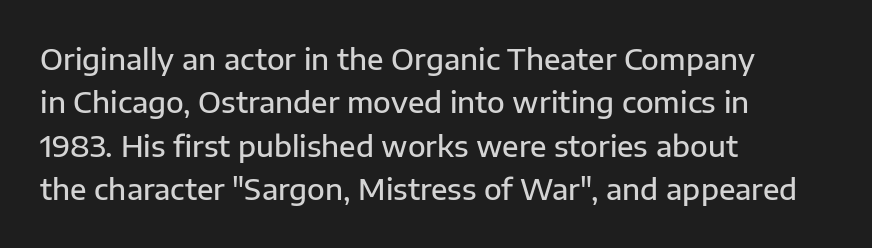
Q: Is the text bold? A: Semi-bold.
Q: Is the text italic (slanted)? A: No, it is upright.
Q: Is the typeface a serif or a sans-serif typeface? A: Sans-serif.
Q: Is the text underlined? A: No.
Q: How is the paragraph aligned? A: Left-aligned.
Q: Is the spacing between letters normal or unusually wide? A: Normal.
Q: Is the spacing between lines tight, normal or loose? A: Normal.
Q: Width (condensed, normal, or wide)? A: Normal.
Q: Stroke contrast? A: Low.
Q: x-height? A: Medium.
Q: Monospaced? A: No.
